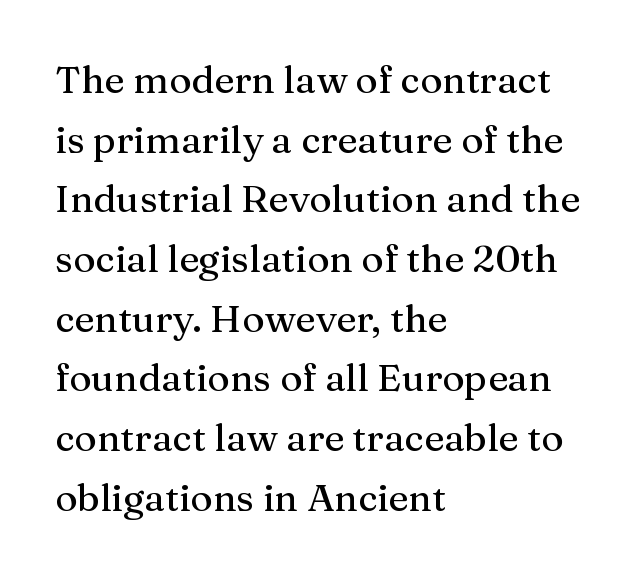
{"serif": "yes", "italic": "no", "width": "normal", "stroke_contrast": "medium", "x_height": "medium", "monospaced": "no", "underline": "no", "align": "left", "line_spacing": "normal", "line_spacing_ratio": 1.57, "letter_spacing": "normal", "letter_spacing_em": 0.0, "glyph_px": 38}
